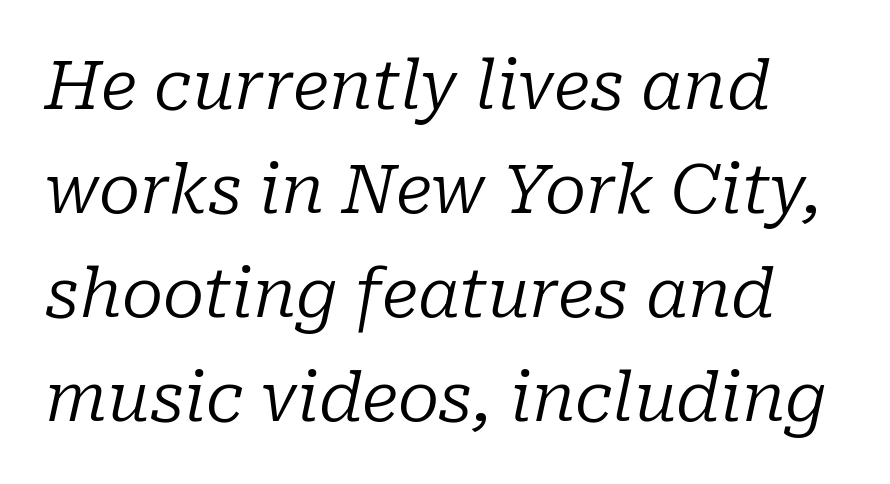
Q: Is the text bold? A: No.
Q: Is the text italic (slanted)? A: Yes, it leans right by about 10 degrees.
Q: Is the typeface a serif or a sans-serif typeface? A: Serif.
Q: Is the text underlined? A: No.
Q: Is the spacing between letters normal or unusually wide? A: Normal.
Q: Is the spacing between lines tight, normal or loose? A: Normal.
Q: Width (condensed, normal, or wide)? A: Normal.
Q: Stroke contrast? A: Low.
Q: x-height? A: Medium.
Q: Monospaced? A: No.
